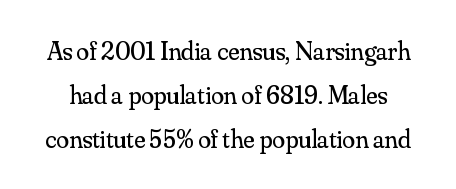
Q: Is the text bold? A: No.
Q: Is the text italic (slanted)? A: No, it is upright.
Q: Is the text underlined? A: No.
Q: Is the spacing between letters normal or unusually wide? A: Normal.
Q: Is the spacing between lines tight, normal or loose? A: Normal.
